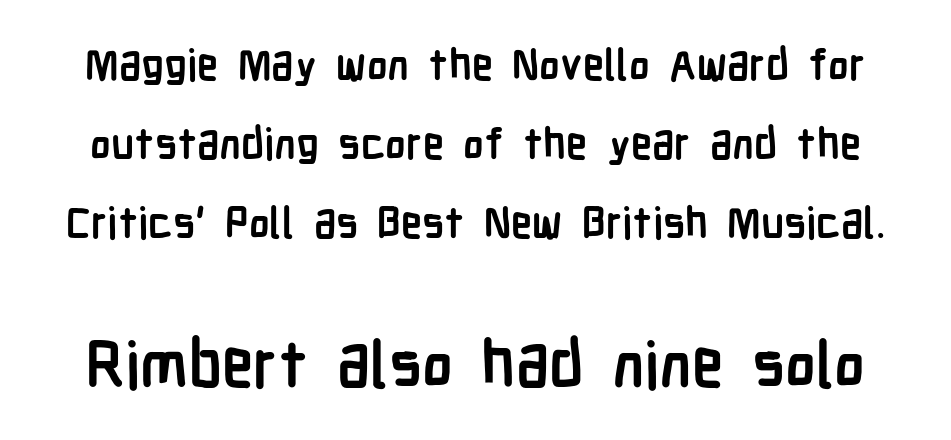
Q: Is the text bold? A: Yes.
Q: Is the text italic (slanted)? A: No, it is upright.
Q: Is the typeface a serif or a sans-serif typeface? A: Sans-serif.
Q: Is the text underlined? A: No.
Q: Is the spacing between letters normal or unusually wide? A: Normal.
Q: Which block of text is set in a larger size, the first (top) or the second (bottom)? A: The second (bottom) one.
Q: Width (condensed, normal, or wide)? A: Condensed.
Q: Stroke contrast? A: Low.
Q: x-height? A: Medium.
Q: Monospaced? A: No.
